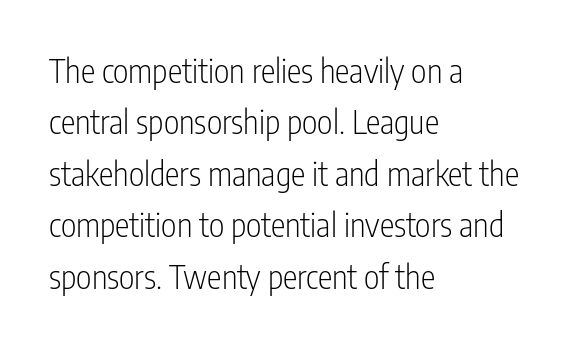
The image shows 33 px light, condensed sans-serif type, upright; set left-aligned, normal line spacing (1.56x), normal letter spacing, not underlined; low stroke contrast and a medium x-height.
